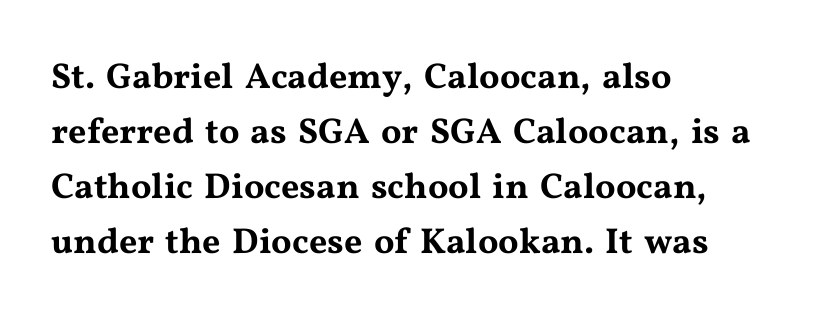
The zone under the glyphs is completely vacant. Casual observation: everything's shoved over to the left. The rendering keeps characters at their native spacing. Do the characters align in a grid? No, the font is proportional. Look at the bottom of the vertical strokes: they flare into serifs here. A typesetter would call this leading conventional body-copy spacing.
